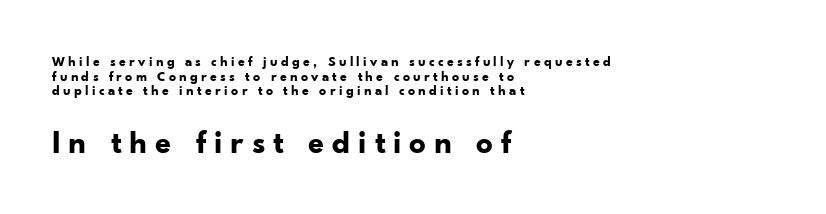
The image shows 33 px bold sans-serif type, upright; set left-aligned, tight line spacing (1.05x), unusually wide letter spacing (+0.23 em), not underlined; the second (bottom) block is 2.36x larger; low stroke contrast and a small x-height.
